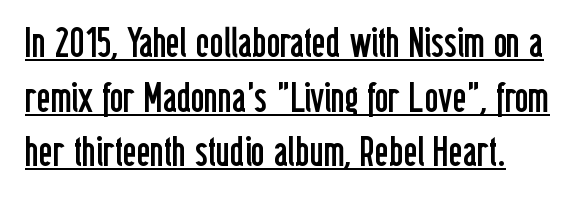
Q: Is the text bold? A: No.
Q: Is the text italic (slanted)? A: No, it is upright.
Q: Is the typeface a serif or a sans-serif typeface? A: Sans-serif.
Q: Is the text underlined? A: Yes.
Q: How is the paragraph aligned? A: Left-aligned.
Q: Is the spacing between letters normal or unusually wide? A: Normal.
Q: Is the spacing between lines tight, normal or loose? A: Normal.
Q: Width (condensed, normal, or wide)? A: Condensed.
Q: Stroke contrast? A: Low.
Q: x-height? A: Medium.
Q: Monospaced? A: No.
